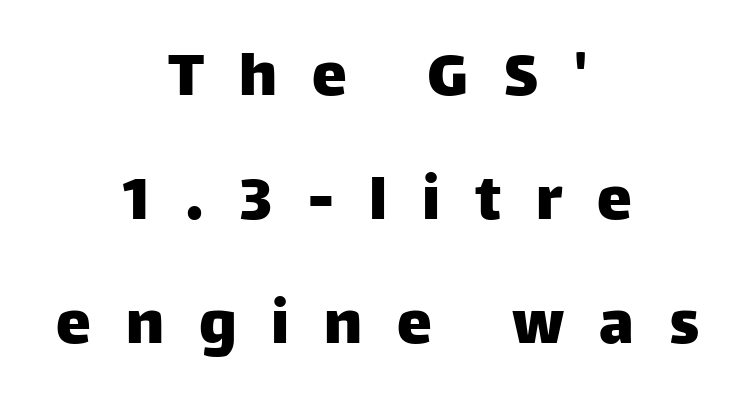
Q: Is the text italic (slanted)? A: No, it is upright.
Q: Is the typeface a serif or a sans-serif typeface? A: Sans-serif.
Q: Is the text underlined? A: No.
Q: How is the paragraph aligned? A: Centered.
Q: Is the spacing between letters normal or unusually wide? A: Unusually wide.
Q: Width (condensed, normal, or wide)? A: Normal.
Q: Stroke contrast? A: Low.
Q: x-height? A: Large.
Q: Monospaced? A: No.
